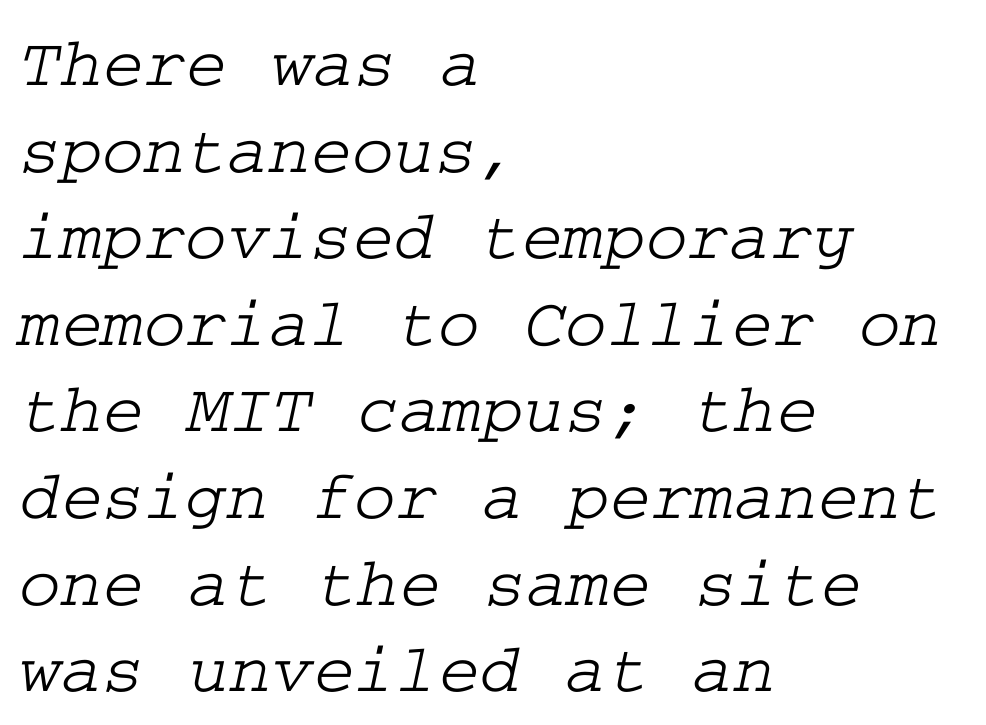
The image shows 71 px wide serif type; set left-aligned, line spacing 1.22x, normal letter spacing, not underlined; low stroke contrast and a medium x-height.
